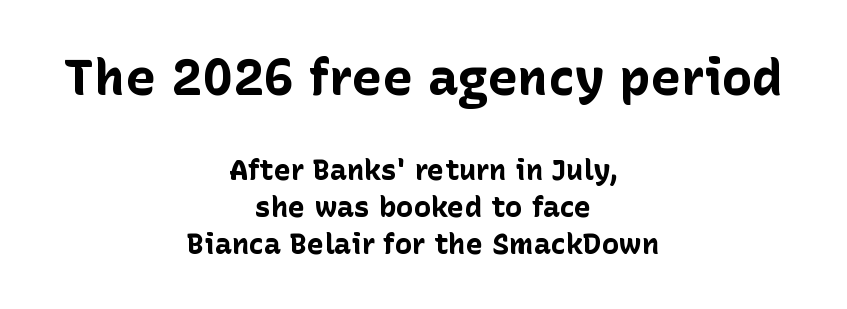
{"serif": "no", "italic": "no", "bold": "yes", "weight": "bold", "width": "normal", "stroke_contrast": "low", "x_height": "medium", "monospaced": "no", "underline": "no", "align": "center", "line_spacing": "normal", "line_spacing_ratio": 1.28, "letter_spacing": "normal", "letter_spacing_em": 0.0, "larger_block": "first", "size_ratio": 1.76, "glyph_px": 51}
